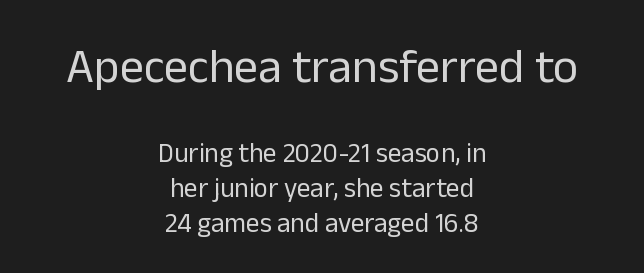
Any mark beneath the type? The region is blank. What stands out about the letter spacing? Nothing — it is the standard amount. A quiet, ordinary-to-light weight characterises the typeface. Baseline-to-baseline distance is the conventional proportion of letter height. Two sizes are in play, and the larger belongs to the first block. The passage shown is typed in a proportional face where columns would drift.
